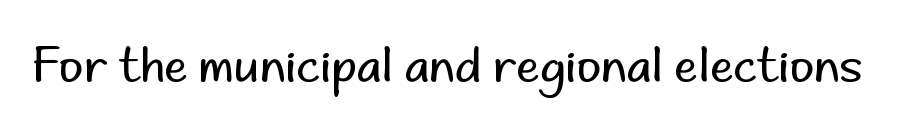
The image shows 47 px regular-weight sans-serif type, upright; set normal letter spacing, not underlined; low stroke contrast and a small x-height.
